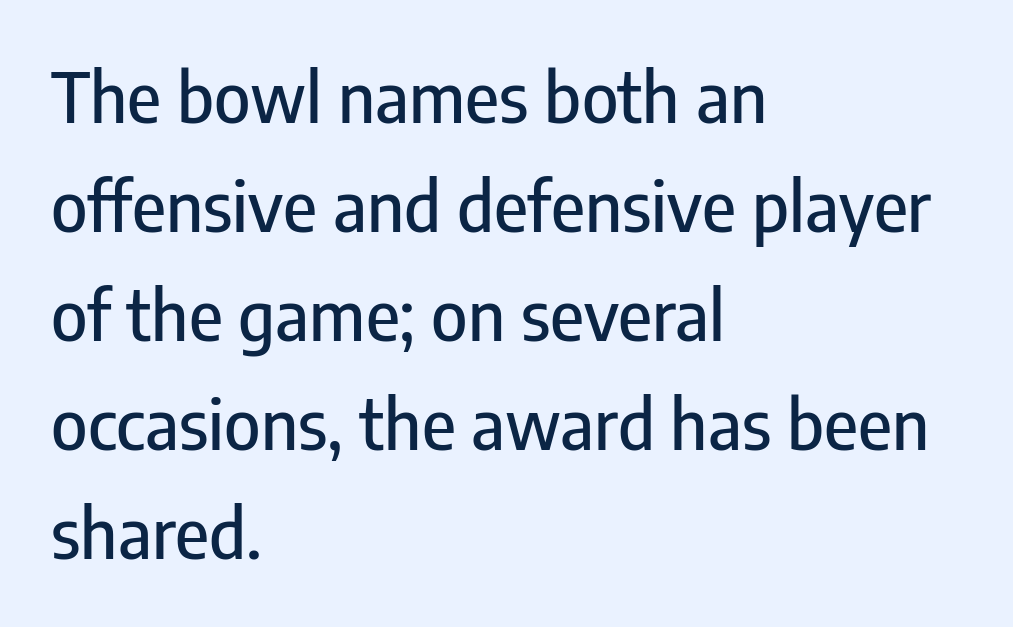
Q: Is the text italic (slanted)? A: No, it is upright.
Q: Is the typeface a serif or a sans-serif typeface? A: Sans-serif.
Q: Is the text underlined? A: No.
Q: How is the paragraph aligned? A: Left-aligned.
Q: Is the spacing between letters normal or unusually wide? A: Normal.
Q: Is the spacing between lines tight, normal or loose? A: Normal.
Q: Width (condensed, normal, or wide)? A: Condensed.
Q: Stroke contrast? A: Low.
Q: x-height? A: Medium.
Q: Monospaced? A: No.
